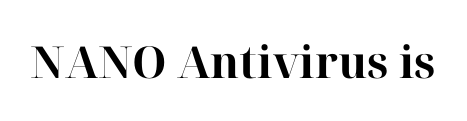
The image shows 44 px bold serif type, upright; set normal letter spacing, not underlined; high stroke contrast and a medium x-height.
